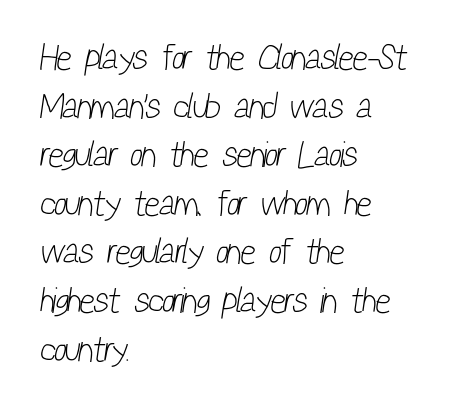
Q: Is the text bold? A: No.
Q: Is the typeface a serif or a sans-serif typeface? A: Sans-serif.
Q: Is the text underlined? A: No.
Q: How is the paragraph aligned? A: Left-aligned.
Q: Is the spacing between letters normal or unusually wide? A: Normal.
Q: Is the spacing between lines tight, normal or loose? A: Normal.
Q: Width (condensed, normal, or wide)? A: Condensed.
Q: Stroke contrast? A: Low.
Q: x-height? A: Medium.
Q: Monospaced? A: No.
